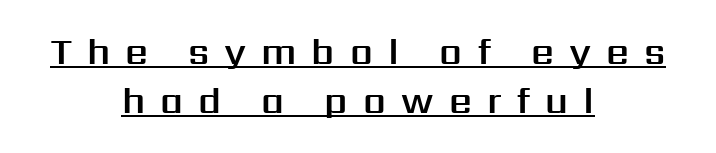
Q: Is the text italic (slanted)? A: No, it is upright.
Q: Is the typeface a serif or a sans-serif typeface? A: Sans-serif.
Q: Is the text underlined? A: Yes.
Q: How is the paragraph aligned? A: Centered.
Q: Is the spacing between letters normal or unusually wide? A: Unusually wide.
Q: Is the spacing between lines tight, normal or loose? A: Normal.
Q: Width (condensed, normal, or wide)? A: Normal.
Q: Stroke contrast? A: Medium.
Q: x-height? A: Medium.
Q: Monospaced? A: No.
